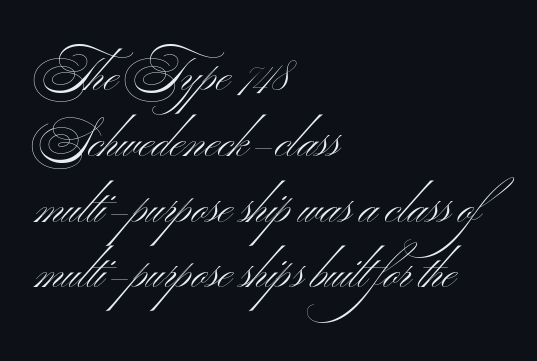
Q: Is the text bold? A: No.
Q: Is the text italic (slanted)? A: Yes.
Q: Is the typeface a serif or a sans-serif typeface? A: Sans-serif.
Q: Is the text underlined? A: No.
Q: How is the paragraph aligned? A: Left-aligned.
Q: Is the spacing between letters normal or unusually wide? A: Normal.
Q: Is the spacing between lines tight, normal or loose? A: Normal.
Q: Width (condensed, normal, or wide)? A: Wide.
Q: Stroke contrast? A: Medium.
Q: x-height? A: Small.
Q: Monospaced? A: No.
